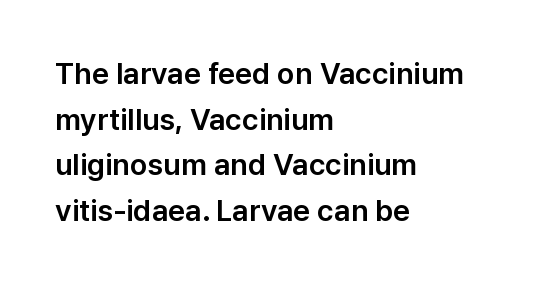
Q: Is the text italic (slanted)? A: No, it is upright.
Q: Is the typeface a serif or a sans-serif typeface? A: Sans-serif.
Q: Is the text underlined? A: No.
Q: How is the paragraph aligned? A: Left-aligned.
Q: Is the spacing between letters normal or unusually wide? A: Normal.
Q: Is the spacing between lines tight, normal or loose? A: Normal.
Q: Width (condensed, normal, or wide)? A: Normal.
Q: Stroke contrast? A: Low.
Q: x-height? A: Medium.
Q: Monospaced? A: No.
